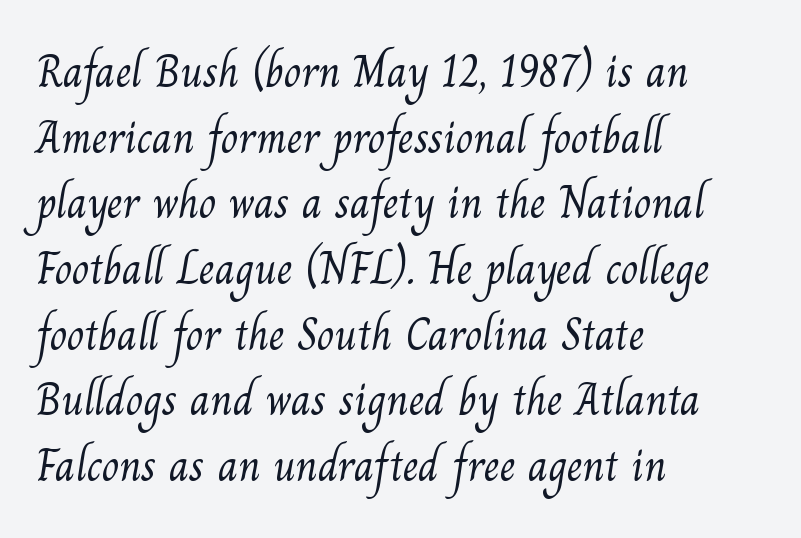
The image shows 45 px light serif type; set left-aligned, normal line spacing (1.46x), normal letter spacing, not underlined; medium stroke contrast and a small x-height.
